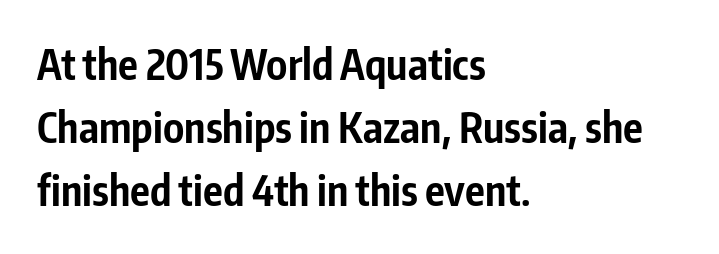
The image shows 41 px bold, condensed sans-serif type, upright; set left-aligned, normal line spacing (1.54x), normal letter spacing, not underlined; low stroke contrast and a medium x-height.
